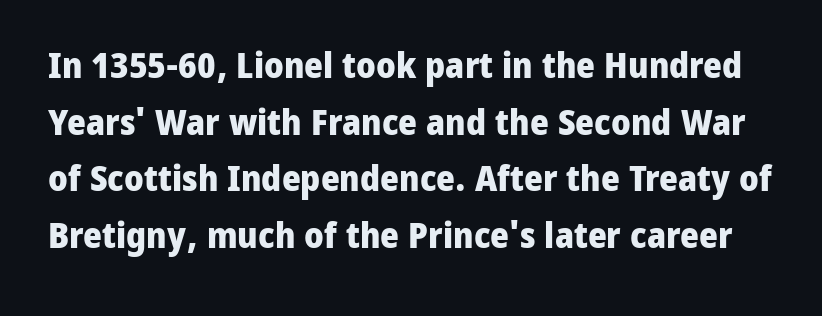
Horizontal bands of white between lines are of average thickness. Spacing between characters is what you'd get straight out of the box. A roman cut, with each character standing at attention. Heft: maximum for text — a bold.
